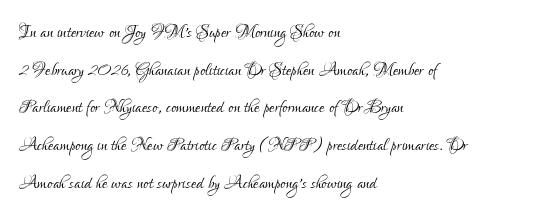
The setting favours the left margin, as ordinary paragraphs usually do. The face looks like a standard text weight, possibly lighter. Each row of text sits above clean, open space.
